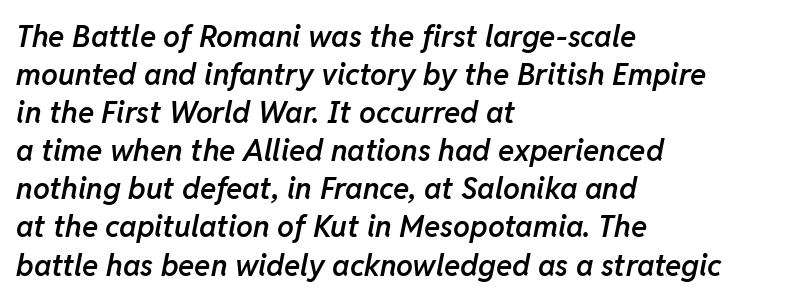
{"italic": "yes", "lean": "right", "slant_degrees": 11, "bold": "semi", "weight": "semibold", "width": "normal", "stroke_contrast": "low", "x_height": "medium", "monospaced": "no", "underline": "no", "align": "left", "line_spacing": "normal", "line_spacing_ratio": 1.27, "letter_spacing": "normal", "letter_spacing_em": 0.0, "glyph_px": 30}
